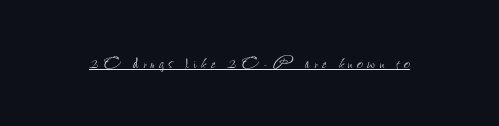
Is this a heavy cut? Hardly; it is regular or lighter. The letterforms stand isolated, each surrounded by extra space. Emphasis is given by a line drawn under the lettering.
